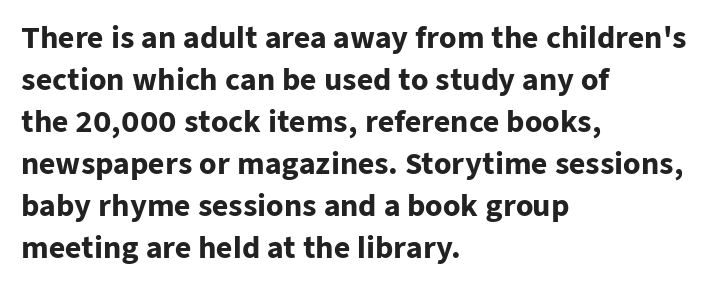
{"serif": "no", "italic": "no", "bold": "yes", "weight": "heavy", "width": "normal", "stroke_contrast": "low", "x_height": "medium", "monospaced": "no", "underline": "no", "align": "left", "line_spacing": "normal", "line_spacing_ratio": 1.5, "letter_spacing": "normal", "letter_spacing_em": 0.0, "glyph_px": 28}
